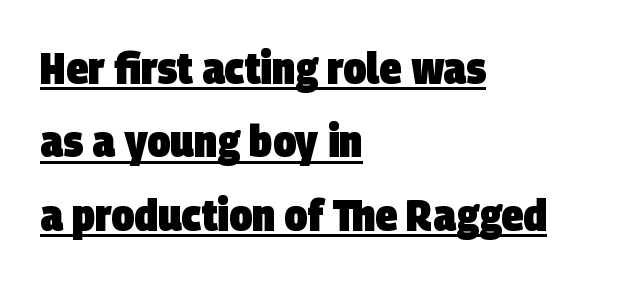
You can see a thin bar hugging the bottom of the glyphs. Students, note that the glyphs here touch the page at normal intervals. Honestly, the row spacing looks completely unremarkable. A typesetter would label this face a sans.
